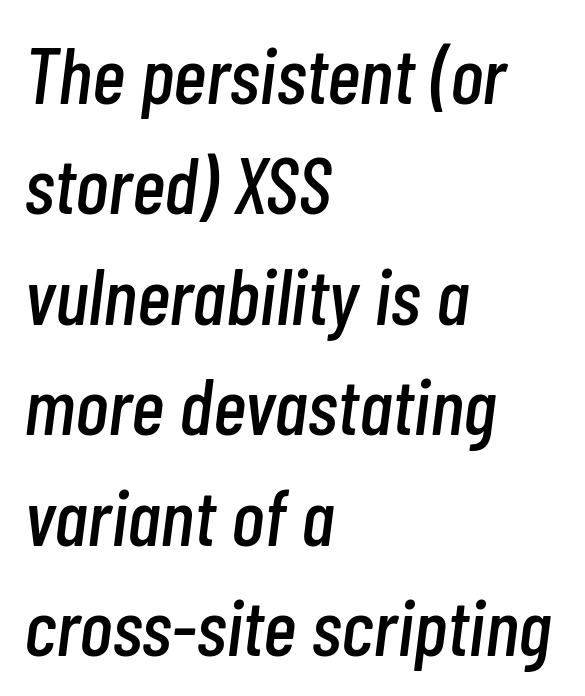
{"italic": "yes", "lean": "right", "slant_degrees": 7, "width": "condensed", "stroke_contrast": "low", "x_height": "medium", "monospaced": "no", "underline": "no", "align": "left", "line_spacing": "normal", "line_spacing_ratio": 1.38, "letter_spacing": "normal", "letter_spacing_em": 0.0, "glyph_px": 80}
